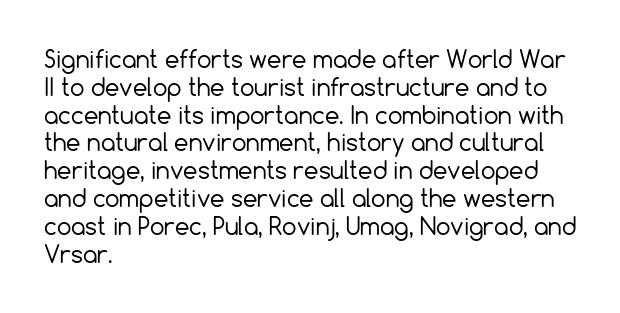
Q: Is the text bold? A: No.
Q: Is the text italic (slanted)? A: No, it is upright.
Q: Is the text underlined? A: No.
Q: How is the paragraph aligned? A: Left-aligned.
Q: Is the spacing between letters normal or unusually wide? A: Normal.
